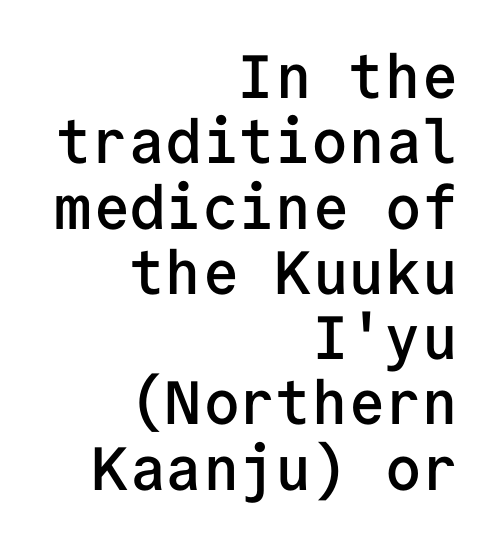
Q: Is the text bold? A: Semi-bold.
Q: Is the text italic (slanted)? A: No, it is upright.
Q: Is the typeface a serif or a sans-serif typeface? A: Sans-serif.
Q: Is the text underlined? A: No.
Q: How is the paragraph aligned? A: Right-aligned.
Q: Is the spacing between letters normal or unusually wide? A: Normal.
Q: Is the spacing between lines tight, normal or loose? A: Tight.
Q: Width (condensed, normal, or wide)? A: Normal.
Q: Stroke contrast? A: Low.
Q: x-height? A: Medium.
Q: Monospaced? A: Yes.
